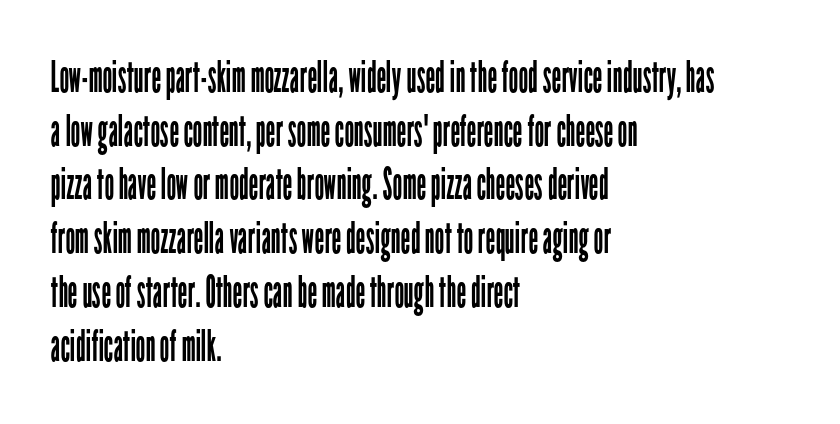
{"serif": "no", "italic": "no", "bold": "no", "weight": "regular", "width": "condensed", "stroke_contrast": "low", "x_height": "medium", "monospaced": "no", "underline": "no", "align": "left", "line_spacing": "normal", "line_spacing_ratio": 1.25, "letter_spacing": "normal", "letter_spacing_em": 0.0, "glyph_px": 43}
